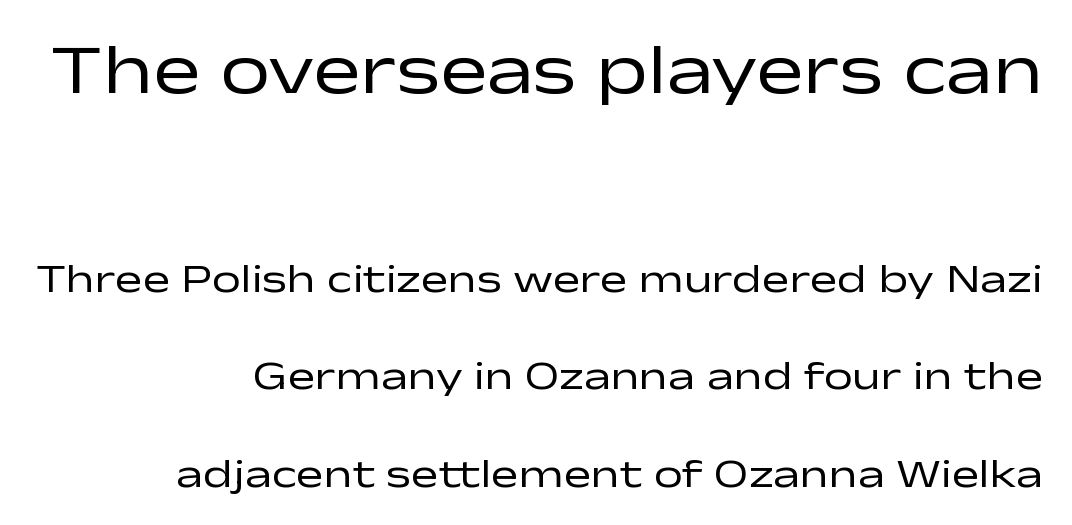
Q: Is the text bold? A: No.
Q: Is the text italic (slanted)? A: No, it is upright.
Q: Is the typeface a serif or a sans-serif typeface? A: Sans-serif.
Q: Is the text underlined? A: No.
Q: How is the paragraph aligned? A: Right-aligned.
Q: Is the spacing between letters normal or unusually wide? A: Normal.
Q: Is the spacing between lines tight, normal or loose? A: Loose.
Q: Which block of text is set in a larger size, the first (top) or the second (bottom)? A: The first (top) one.
Q: Width (condensed, normal, or wide)? A: Wide.
Q: Stroke contrast? A: Low.
Q: x-height? A: Medium.
Q: Monospaced? A: No.
